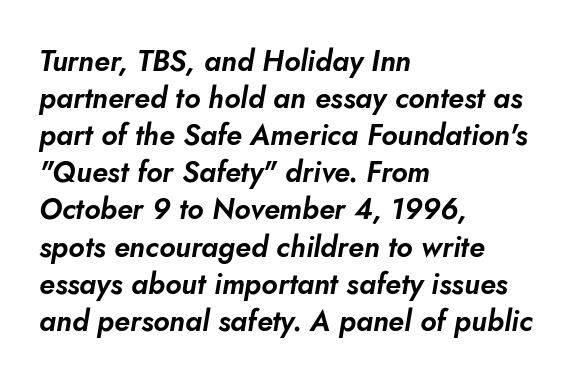
Italic: yes, the glyphs are oblique. Proportional: the letters do not fall into vertical columns. The rag falls on the right side of this text block. This rendering leaves character spacing at its baseline value.
